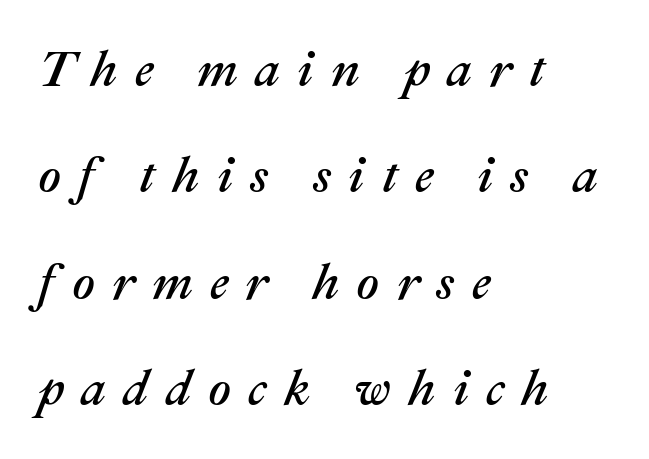
{"italic": "yes", "lean": "right", "slant_degrees": 22, "width": "normal", "stroke_contrast": "medium", "x_height": "medium", "monospaced": "no", "underline": "no", "align": "left", "line_spacing": "loose", "line_spacing_ratio": 2.13, "letter_spacing": "wide", "letter_spacing_em": 0.34, "glyph_px": 50}
